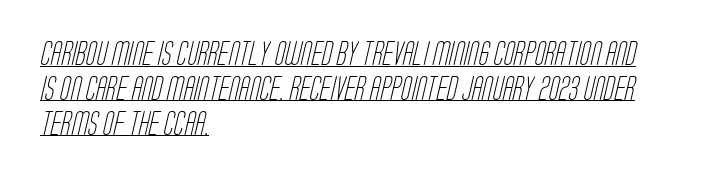
Is there an underline? Yes — a line sits under the letters. Compared with a typical body face, this is equally light or lighter still. Is there much room between lines? A standard amount, neither cramped nor airy. Standard letterfit; no display-style spreading of the glyphs. Line starts are locked; line ends wander.
